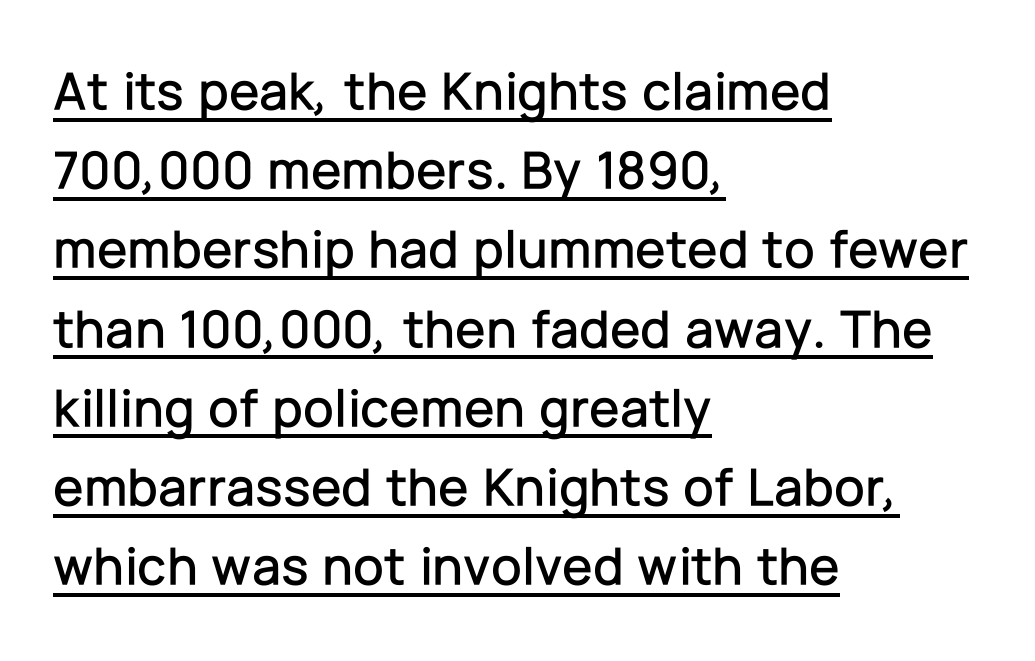
Q: Is the text italic (slanted)? A: No, it is upright.
Q: Is the typeface a serif or a sans-serif typeface? A: Sans-serif.
Q: Is the text underlined? A: Yes.
Q: How is the paragraph aligned? A: Left-aligned.
Q: Is the spacing between letters normal or unusually wide? A: Normal.
Q: Is the spacing between lines tight, normal or loose? A: Normal.
Q: Width (condensed, normal, or wide)? A: Normal.
Q: Stroke contrast? A: Low.
Q: x-height? A: Medium.
Q: Monospaced? A: No.
